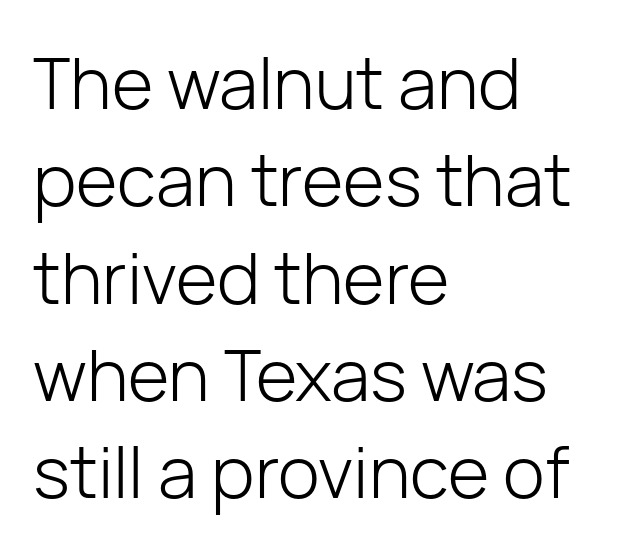
{"serif": "no", "italic": "no", "bold": "no", "weight": "light", "width": "normal", "stroke_contrast": "low", "x_height": "medium", "monospaced": "no", "underline": "no", "align": "left", "line_spacing": "normal", "line_spacing_ratio": 1.37, "letter_spacing": "normal", "letter_spacing_em": 0.0, "glyph_px": 71}
